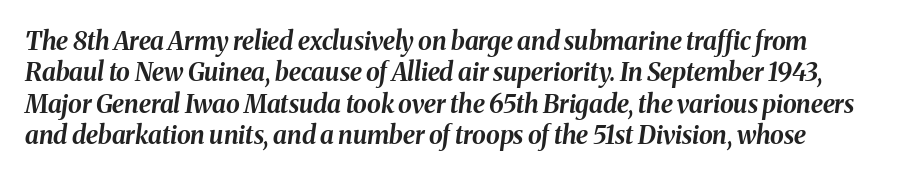
Plain, unruled lines of type. Caption: bold face, heavy strokes. Rendered with sloped, italic letterforms. Short note: letters normally spaced.
